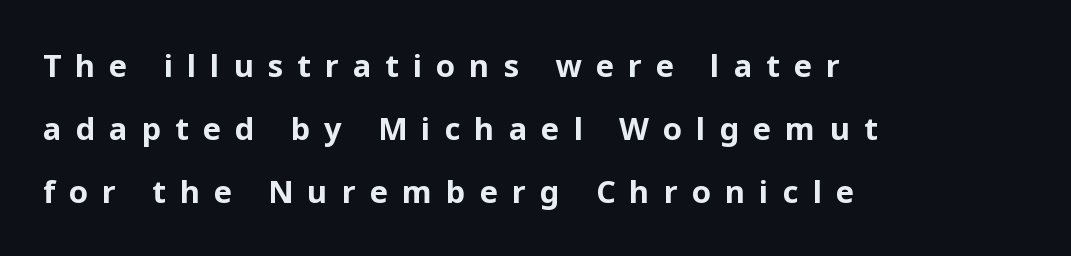
The image shows 31 px bold sans-serif type, upright; set left-aligned, loose line spacing (2.03x), unusually wide letter spacing (+0.45 em), not underlined; low stroke contrast and a medium x-height.
